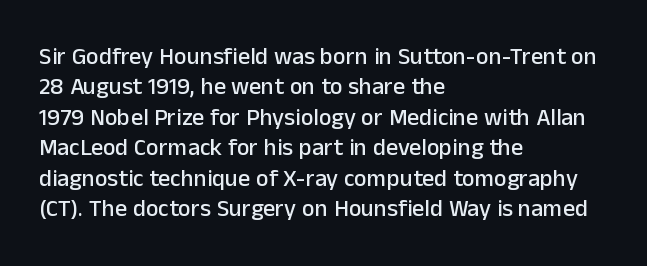
Unmarked baselines from the first word to the last. Short and long lines alike share a common starting point at left. The horizontal fit of the characters is conventional and even. Leading matches the norm, producing a regular column. In terms of posture, this sample is upright.
